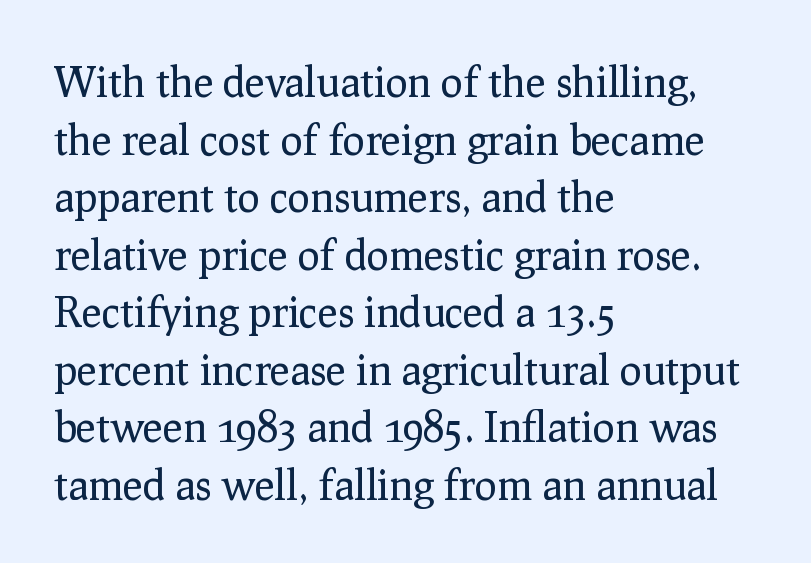
{"serif": "yes", "italic": "no", "bold": "no", "weight": "regular", "width": "normal", "stroke_contrast": "low", "x_height": "medium", "monospaced": "no", "underline": "no", "align": "left", "line_spacing": "normal", "line_spacing_ratio": 1.37, "letter_spacing": "normal", "letter_spacing_em": 0.0, "glyph_px": 42}
